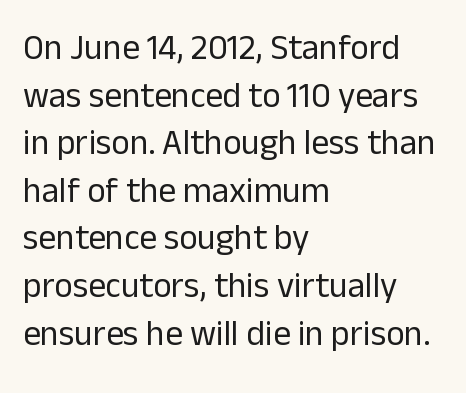
{"serif": "no", "italic": "no", "bold": "no", "weight": "regular", "width": "normal", "stroke_contrast": "low", "x_height": "medium", "monospaced": "no", "underline": "no", "align": "left", "line_spacing": "normal", "line_spacing_ratio": 1.36, "letter_spacing": "normal", "letter_spacing_em": 0.0, "glyph_px": 35}
